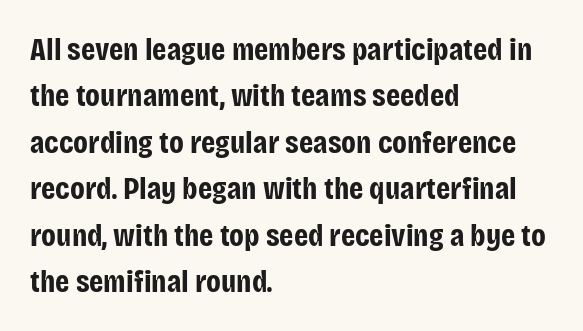
The image shows 32 px bold, condensed sans-serif type, upright; set left-aligned, normal line spacing (1.45x), normal letter spacing, not underlined; low stroke contrast and a large x-height.
